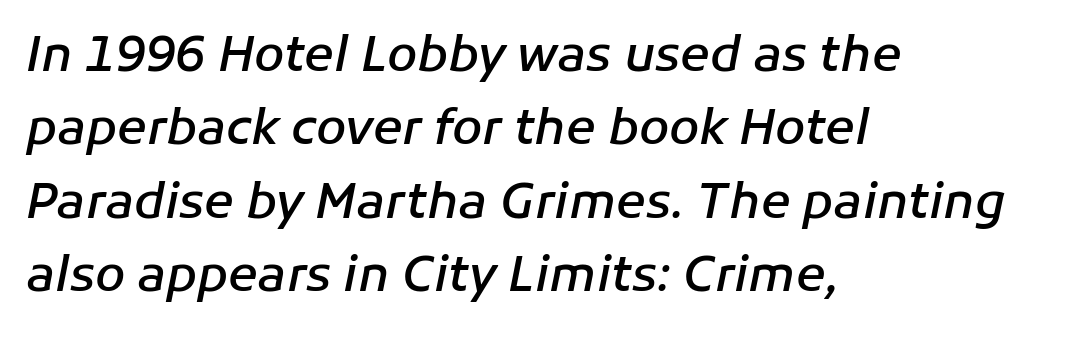
{"italic": "yes", "lean": "right", "slant_degrees": 11, "bold": "semi", "weight": "semibold", "width": "normal", "stroke_contrast": "low", "x_height": "medium", "monospaced": "no", "underline": "no", "align": "left", "line_spacing": "normal", "line_spacing_ratio": 1.5, "letter_spacing": "normal", "letter_spacing_em": 0.0, "glyph_px": 49}
